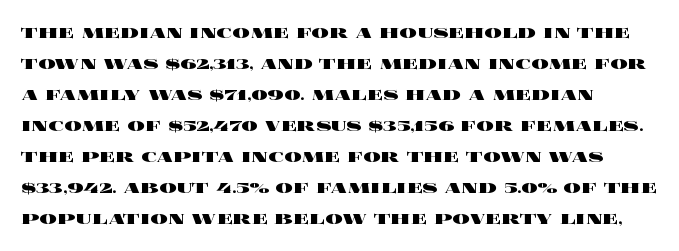
Q: Is the text bold? A: Yes.
Q: Is the text italic (slanted)? A: No, it is upright.
Q: Is the text underlined? A: No.
Q: How is the paragraph aligned? A: Left-aligned.
Q: Is the spacing between letters normal or unusually wide? A: Normal.
Q: Is the spacing between lines tight, normal or loose? A: Normal.
